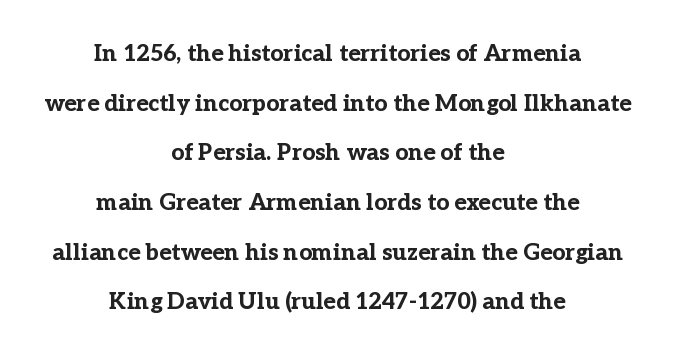
{"italic": "no", "bold": "yes", "underline": "no", "align": "center", "line_spacing": "loose", "line_spacing_ratio": 2.16, "letter_spacing": "normal", "letter_spacing_em": 0.0, "glyph_px": 23}
